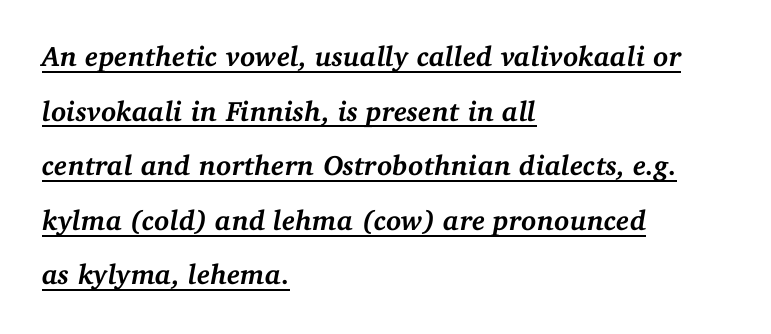
This sample is left-justified, so line endings fall wherever the words run out. A typesetter would call this proportional, since set widths differ per character. Regarding leading, the lines here are spaced well apart. Glyph-to-glyph distance matches everyday printed text.
